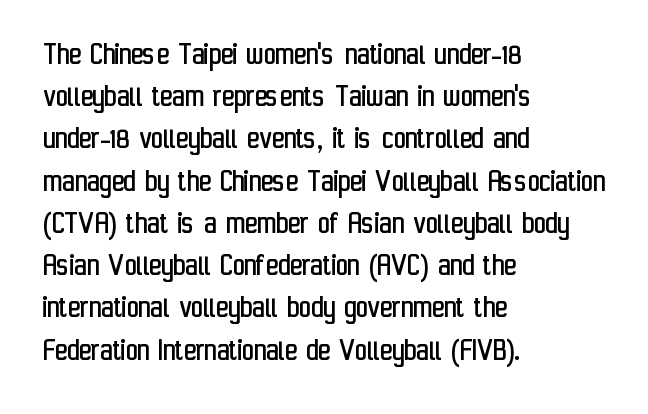
Whoever set this chose a conventional vertical rhythm. Every stem runs plumb, perpendicular to the baseline. Unlike a traditional serif, this face leaves its strokes unadorned. No extra tracking has been applied to these lines.
